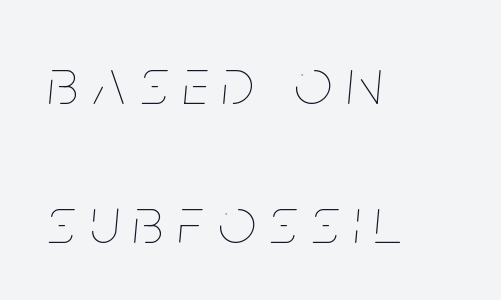
The image shows 66 px thin, condensed type, italic (leaning right); set left-aligned, loose line spacing (2.1x), unusually wide letter spacing (+0.23 em), not underlined; low stroke contrast and a large x-height.
